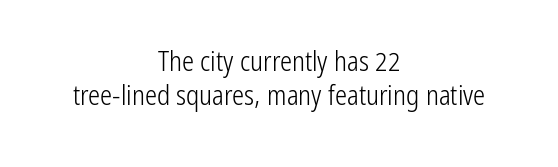
{"italic": "no", "bold": "no", "underline": "no", "align": "center", "line_spacing": "normal", "line_spacing_ratio": 1.26, "letter_spacing": "normal", "letter_spacing_em": 0.0, "glyph_px": 27}
